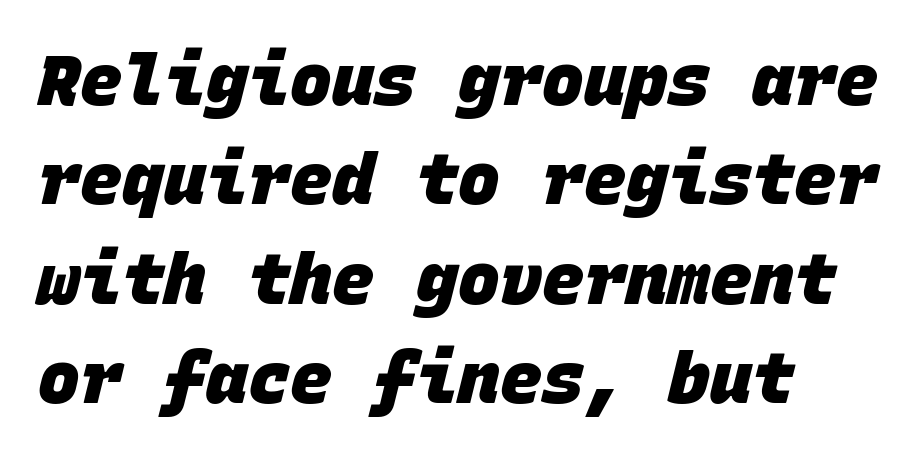
Does the weight exceed regular? Yes, all the way to bold. The horizontal fit of the characters is conventional and even. Typeset ragged right — the left edge is the straight one. This sample has the even, mechanical cadence of fixed-width lettering.
